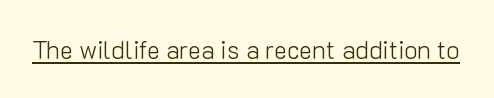
Q: Is the text bold? A: No.
Q: Is the text italic (slanted)? A: No, it is upright.
Q: Is the text underlined? A: Yes.
Q: Is the spacing between letters normal or unusually wide? A: Normal.
